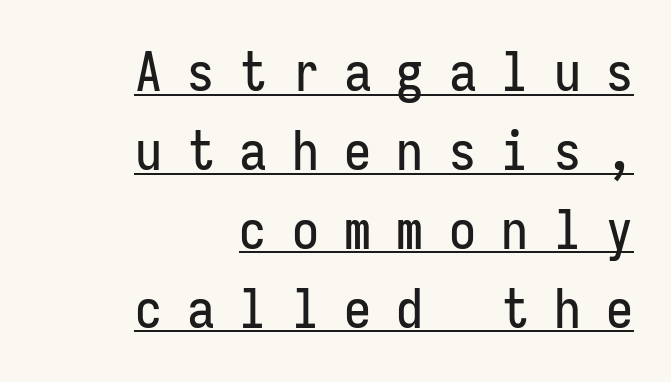
The image shows 54 px condensed sans-serif type, upright, monospaced; set right-aligned, normal line spacing (1.46x), unusually wide letter spacing (+0.47 em), underlined; low stroke contrast and a medium x-height.
